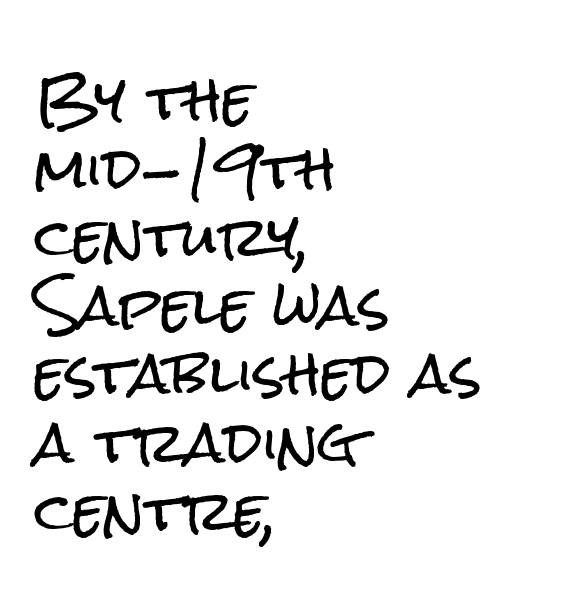
{"serif": "no", "italic": "no", "width": "condensed", "stroke_contrast": "low", "x_height": "medium", "monospaced": "no", "underline": "no", "align": "left", "line_spacing": "normal", "line_spacing_ratio": 1.27, "letter_spacing": "normal", "letter_spacing_em": 0.0, "glyph_px": 54}
